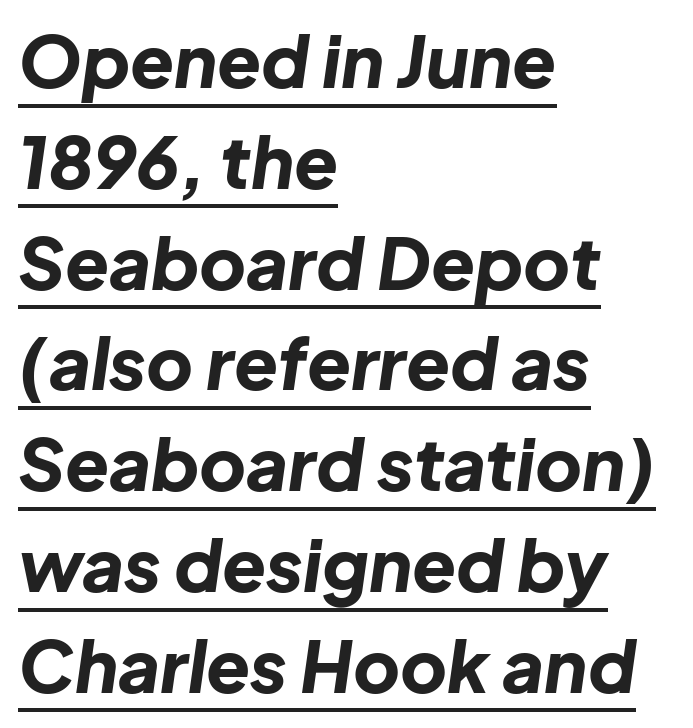
The image shows 72 px bold type, italic (leaning right); set left-aligned, normal line spacing (1.4x), normal letter spacing, underlined; low stroke contrast and a medium x-height.
